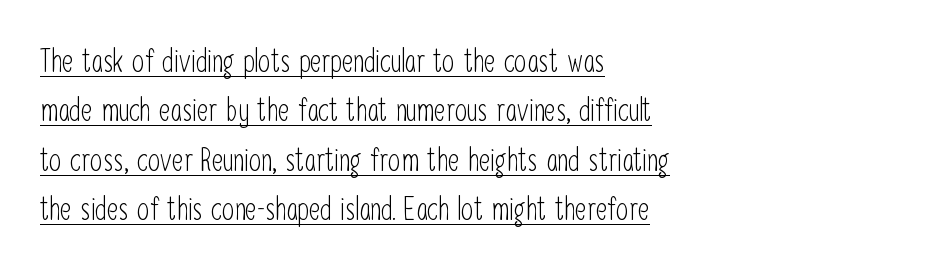
This rendering leaves character spacing at its baseline value. Is the stroke heavy? The answer is a plain regular-or-lighter. The rendered words wear a rule along their underside. Posture: straight, roman, zero tilt.
